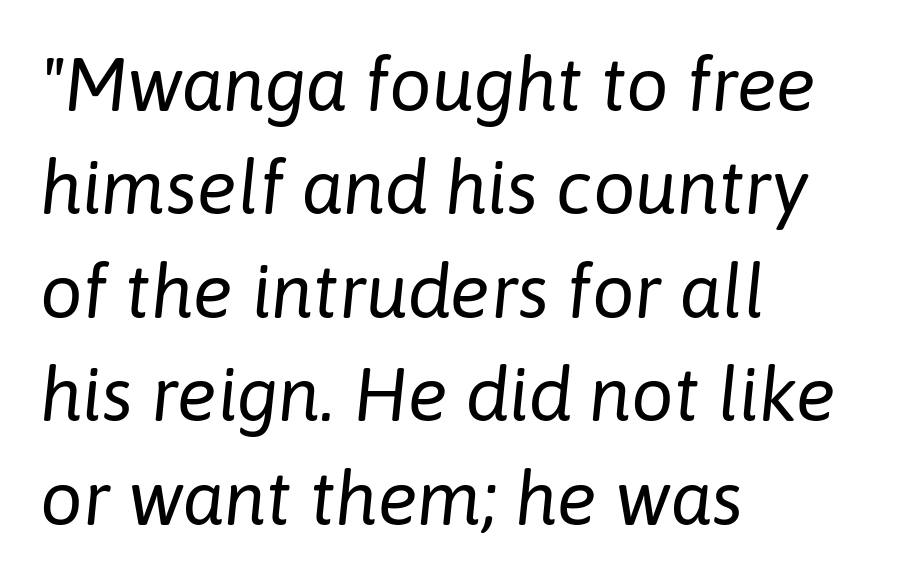
{"italic": "yes", "lean": "right", "slant_degrees": 6, "bold": "no", "weight": "regular", "width": "normal", "stroke_contrast": "low", "x_height": "medium", "monospaced": "no", "underline": "no", "align": "left", "line_spacing": "normal", "line_spacing_ratio": 1.38, "letter_spacing": "normal", "letter_spacing_em": 0.0, "glyph_px": 75}
